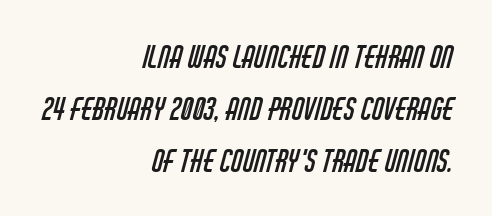
The image shows 30 px regular-weight, condensed sans-serif type; set right-aligned, line spacing 1.73x, normal letter spacing, not underlined; low stroke contrast and a large x-height.
